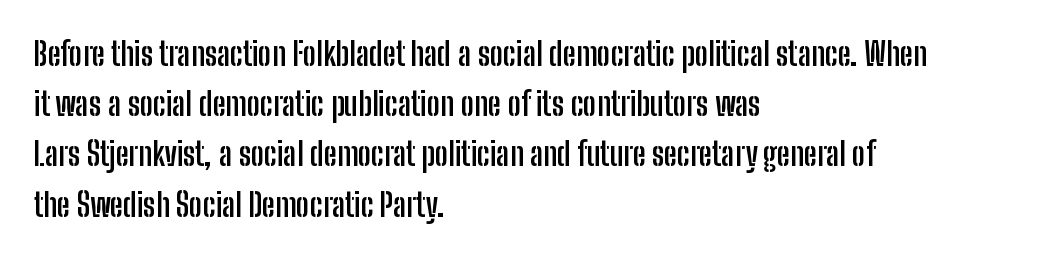
Q: Is the text bold? A: Yes.
Q: Is the text italic (slanted)? A: No, it is upright.
Q: Is the typeface a serif or a sans-serif typeface? A: Sans-serif.
Q: Is the text underlined? A: No.
Q: How is the paragraph aligned? A: Left-aligned.
Q: Is the spacing between letters normal or unusually wide? A: Normal.
Q: Is the spacing between lines tight, normal or loose? A: Normal.
Q: Width (condensed, normal, or wide)? A: Condensed.
Q: Stroke contrast? A: Low.
Q: x-height? A: Medium.
Q: Monospaced? A: No.
